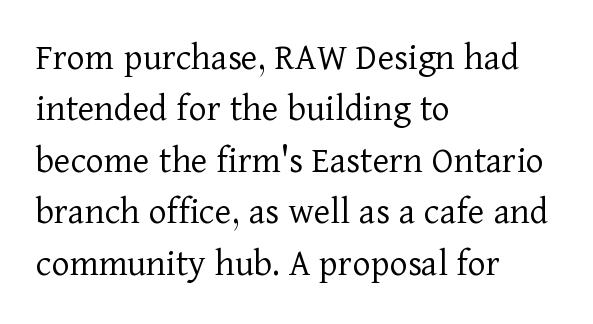
Q: Is the text bold? A: No.
Q: Is the text italic (slanted)? A: No, it is upright.
Q: Is the typeface a serif or a sans-serif typeface? A: Serif.
Q: Is the text underlined? A: No.
Q: How is the paragraph aligned? A: Left-aligned.
Q: Is the spacing between letters normal or unusually wide? A: Normal.
Q: Is the spacing between lines tight, normal or loose? A: Normal.
Q: Width (condensed, normal, or wide)? A: Normal.
Q: Stroke contrast? A: Low.
Q: x-height? A: Medium.
Q: Monospaced? A: No.
